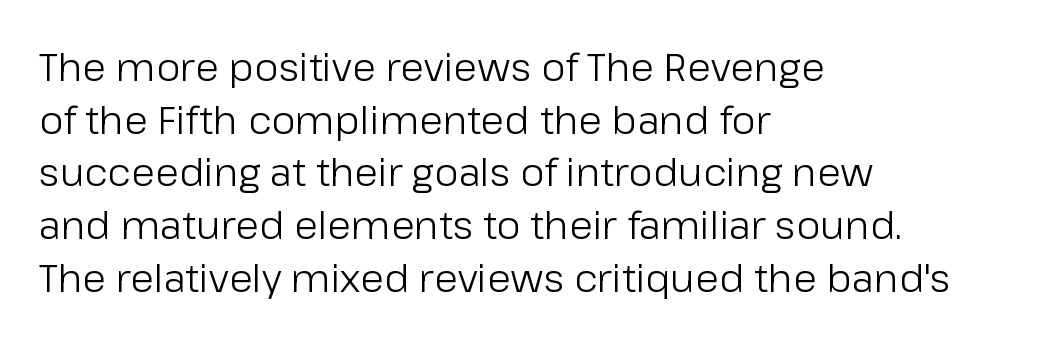
Q: Is the text bold? A: No.
Q: Is the text italic (slanted)? A: No, it is upright.
Q: Is the typeface a serif or a sans-serif typeface? A: Sans-serif.
Q: Is the text underlined? A: No.
Q: How is the paragraph aligned? A: Left-aligned.
Q: Is the spacing between letters normal or unusually wide? A: Normal.
Q: Is the spacing between lines tight, normal or loose? A: Normal.
Q: Width (condensed, normal, or wide)? A: Normal.
Q: Stroke contrast? A: Low.
Q: x-height? A: Medium.
Q: Monospaced? A: No.
